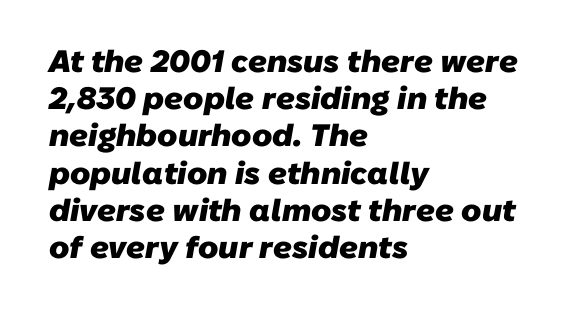
Q: Is the text bold? A: Yes.
Q: Is the typeface a serif or a sans-serif typeface? A: Sans-serif.
Q: Is the text underlined? A: No.
Q: How is the paragraph aligned? A: Left-aligned.
Q: Is the spacing between letters normal or unusually wide? A: Normal.
Q: Width (condensed, normal, or wide)? A: Normal.
Q: Stroke contrast? A: Low.
Q: x-height? A: Medium.
Q: Monospaced? A: No.
